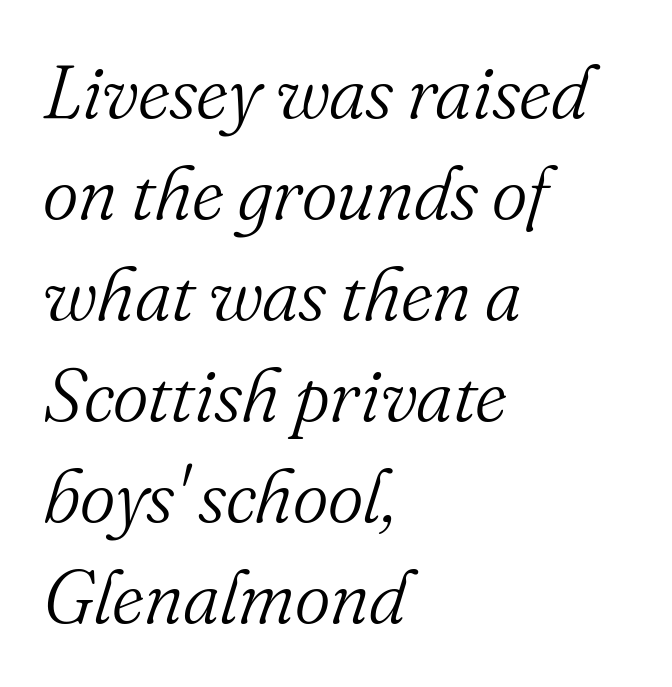
{"serif": "yes", "italic": "yes", "lean": "right", "slant_degrees": 16, "bold": "no", "weight": "light", "width": "normal", "stroke_contrast": "medium", "x_height": "small", "monospaced": "no", "underline": "no", "align": "left", "line_spacing": "normal", "line_spacing_ratio": 1.33, "letter_spacing": "normal", "letter_spacing_em": 0.0, "glyph_px": 76}
